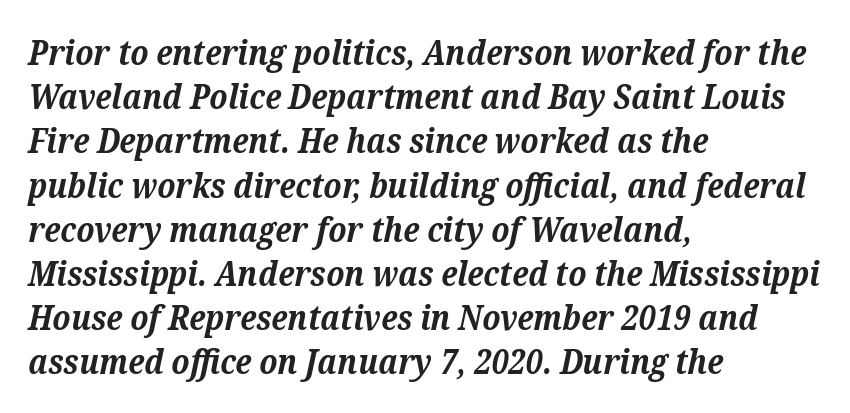
{"serif": "yes", "italic": "yes", "lean": "right", "slant_degrees": 12, "bold": "yes", "weight": "bold", "width": "normal", "stroke_contrast": "medium", "x_height": "medium", "monospaced": "no", "underline": "no", "align": "left", "line_spacing": "normal", "line_spacing_ratio": 1.3, "letter_spacing": "normal", "letter_spacing_em": 0.0, "glyph_px": 34}
